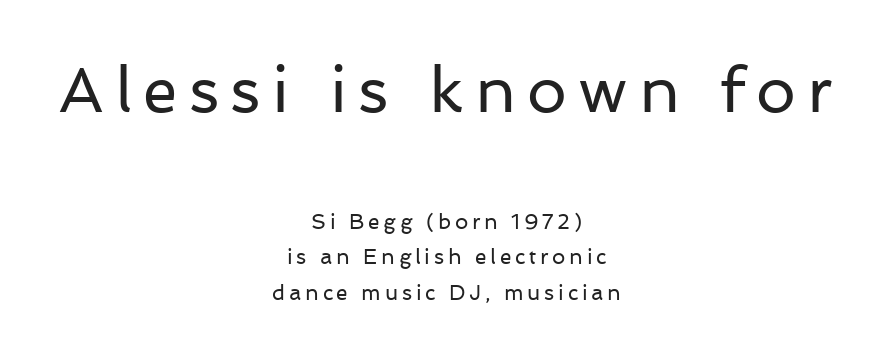
The line-height multiplier appears to be the usual default. The lines in this sample share a center point and differ in where they start and stop. The composition opens big and finishes small. The letters look calm and open, with moderate or lighter stems.
